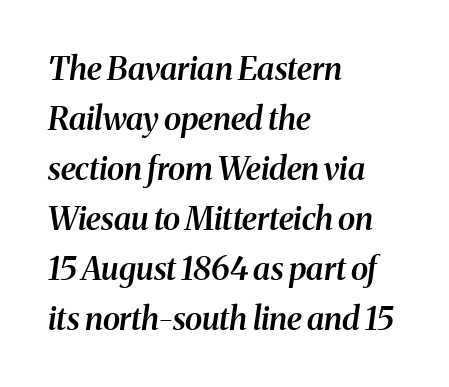
{"serif": "yes", "italic": "yes", "lean": "right", "slant_degrees": 8, "bold": "semi", "weight": "semibold", "width": "normal", "stroke_contrast": "medium", "x_height": "medium", "monospaced": "no", "underline": "no", "align": "left", "line_spacing": "normal", "line_spacing_ratio": 1.56, "letter_spacing": "normal", "letter_spacing_em": 0.0, "glyph_px": 32}
